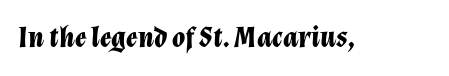
A bare baseline throughout the passage. How are the letters spaced? Ordinarily, with no added tracking. The passage shown is typed in a proportional face where columns would drift. On the weight axis this lands at bold, roughly 700. The passage shown leans; its letterforms are oblique.
